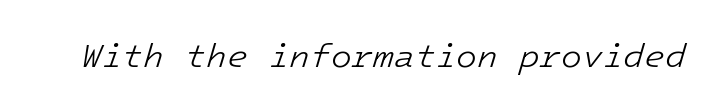
The image shows 34 px light type, italic (leaning right), monospaced; set normal letter spacing, not underlined; low stroke contrast and a medium x-height.
